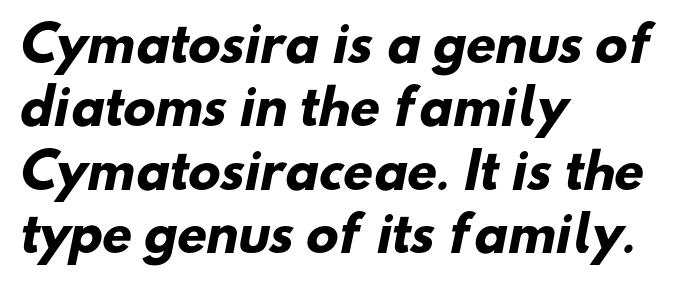
How would I describe the line gaps? Plain and ordinary. To sum up the face: it is a sans, with no serifs. The foot of each line stays bare and open. The glyphs have the mass of a bold cut. Do the characters align in a grid? No, the font is proportional.
